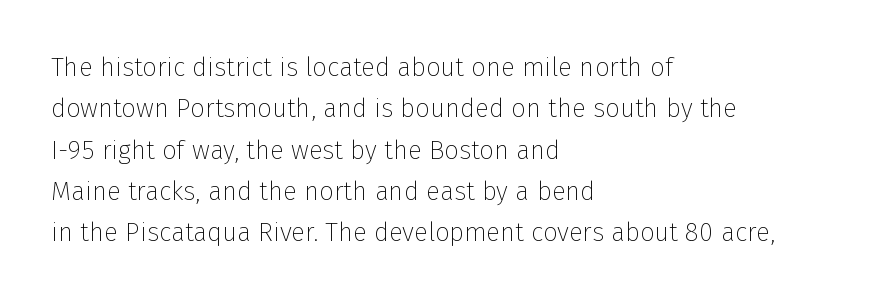
The image shows 26 px text type, upright; set left-aligned, normal line spacing (1.59x), normal letter spacing, not underlined.
